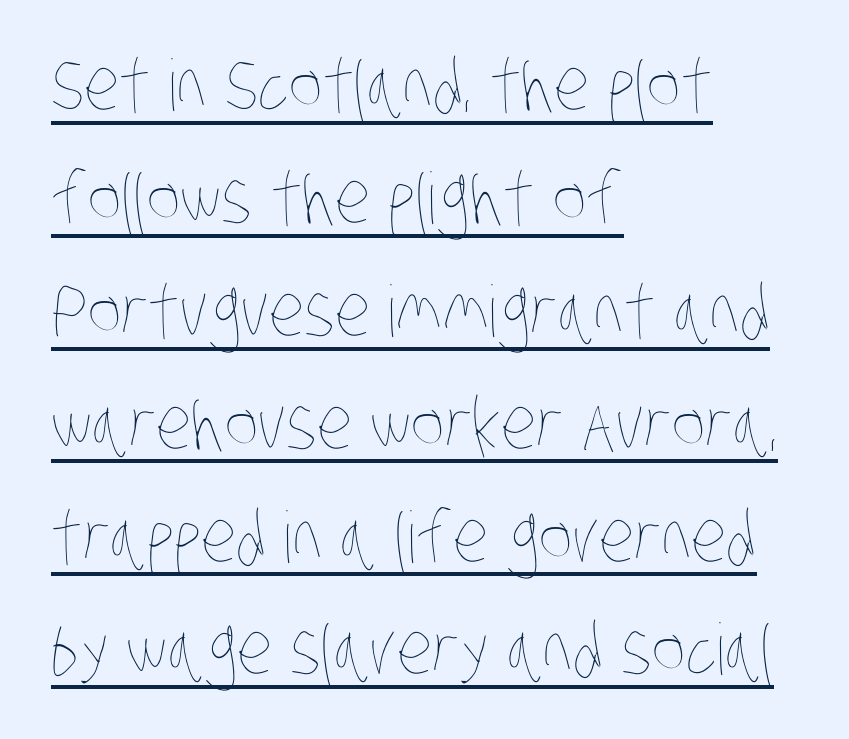
Q: Is the text bold? A: No.
Q: Is the text underlined? A: Yes.
Q: How is the paragraph aligned? A: Left-aligned.
Q: Is the spacing between letters normal or unusually wide? A: Normal.
Q: Is the spacing between lines tight, normal or loose? A: Normal.
Q: Width (condensed, normal, or wide)? A: Condensed.
Q: Stroke contrast? A: Low.
Q: x-height? A: Large.
Q: Monospaced? A: No.
